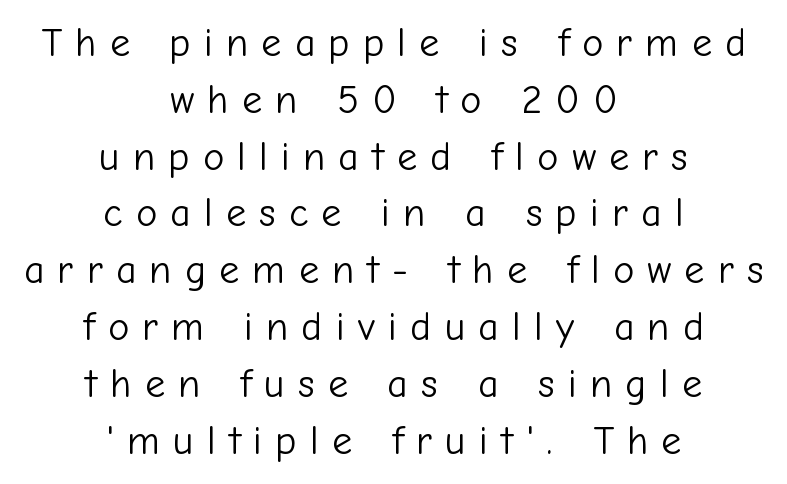
The image shows 40 px light sans-serif type, upright; set centered, normal line spacing (1.42x), unusually wide letter spacing (+0.33 em), not underlined; low stroke contrast and a medium x-height.
